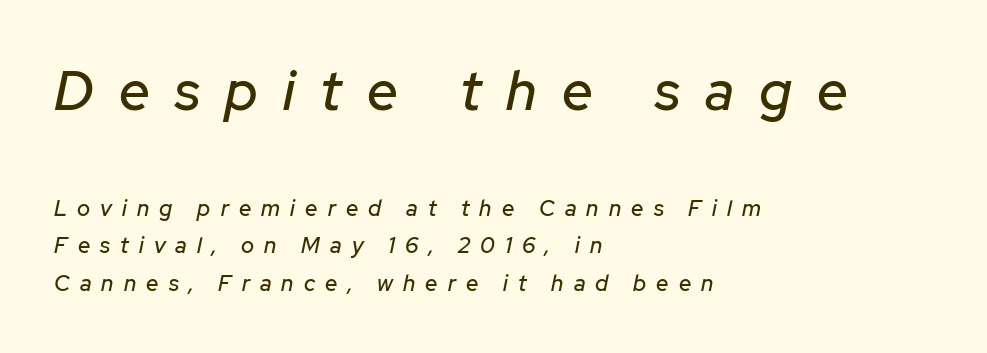
The image shows 55 px text type, italic (leaning right); set left-aligned, line spacing 1.72x, unusually wide letter spacing (+0.46 em), not underlined; the first (top) block is 2.5x larger; low stroke contrast and a medium x-height.
